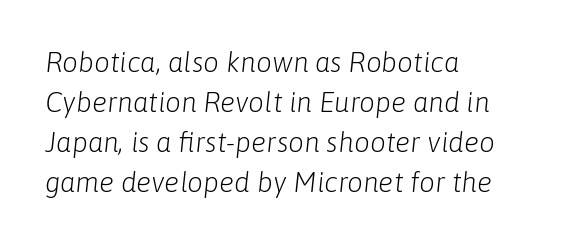
{"italic": "yes", "lean": "right", "slant_degrees": 6, "bold": "no", "weight": "light", "width": "normal", "stroke_contrast": "low", "x_height": "medium", "monospaced": "no", "underline": "no", "align": "left", "line_spacing": "normal", "line_spacing_ratio": 1.43, "letter_spacing": "normal", "letter_spacing_em": 0.0, "glyph_px": 28}
